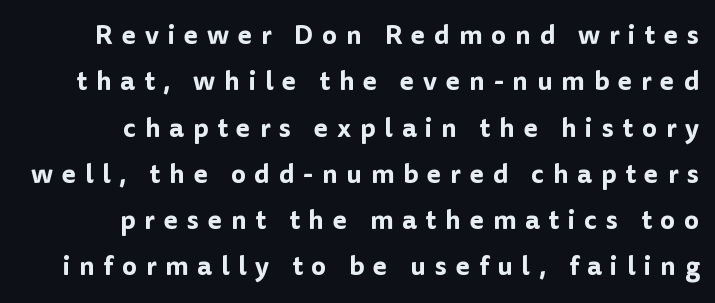
There is plenty of visible air inserted between adjacent glyphs. Type without underlining. Every row of glyphs terminates at an identical x-position on the right. The lettering stays uniformly vertical, giving the passage a roman look.
